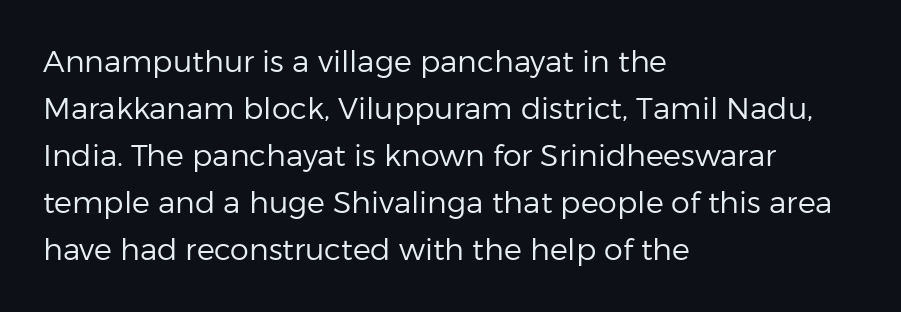
{"serif": "no", "italic": "no", "bold": "no", "weight": "regular", "width": "normal", "stroke_contrast": "low", "x_height": "medium", "monospaced": "no", "underline": "no", "align": "left", "line_spacing": "normal", "line_spacing_ratio": 1.57, "letter_spacing": "normal", "letter_spacing_em": 0.0, "glyph_px": 30}
